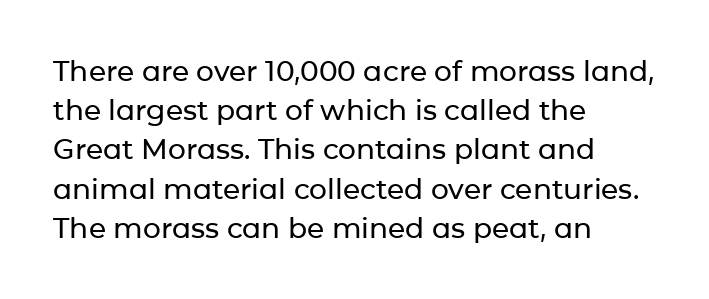
Q: Is the text italic (slanted)? A: No, it is upright.
Q: Is the typeface a serif or a sans-serif typeface? A: Sans-serif.
Q: Is the text underlined? A: No.
Q: How is the paragraph aligned? A: Left-aligned.
Q: Is the spacing between letters normal or unusually wide? A: Normal.
Q: Is the spacing between lines tight, normal or loose? A: Normal.
Q: Width (condensed, normal, or wide)? A: Normal.
Q: Stroke contrast? A: Low.
Q: x-height? A: Medium.
Q: Monospaced? A: No.
